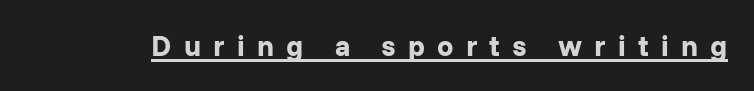
The image shows 29 px bold sans-serif type, upright; set unusually wide letter spacing (+0.42 em), underlined; low stroke contrast and a medium x-height.
